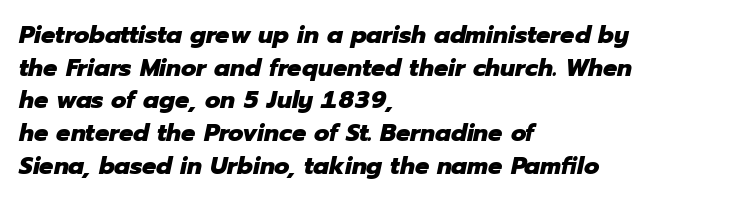
Q: Is the text bold? A: Yes.
Q: Is the text italic (slanted)? A: Yes, it leans right by about 12 degrees.
Q: Is the text underlined? A: No.
Q: How is the paragraph aligned? A: Left-aligned.
Q: Is the spacing between letters normal or unusually wide? A: Normal.
Q: Is the spacing between lines tight, normal or loose? A: Normal.
